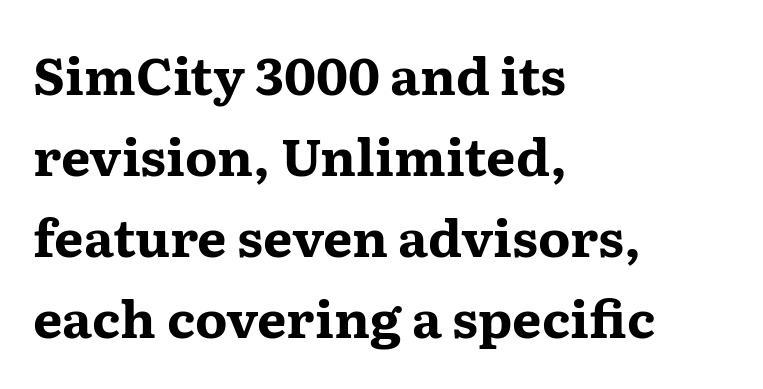
{"serif": "yes", "italic": "no", "bold": "yes", "weight": "bold", "width": "wide", "stroke_contrast": "medium", "x_height": "medium", "monospaced": "no", "underline": "no", "align": "left", "line_spacing": "normal", "line_spacing_ratio": 1.56, "letter_spacing": "normal", "letter_spacing_em": 0.0, "glyph_px": 52}
